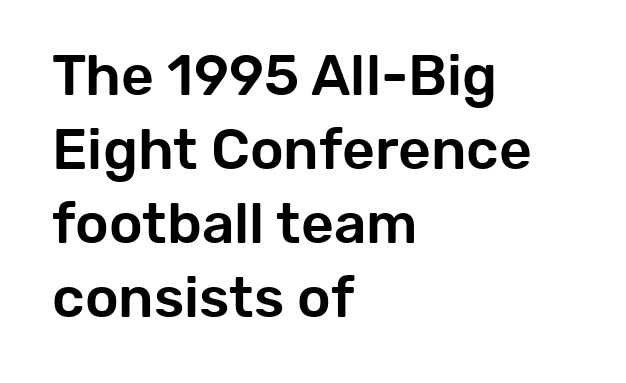
The image shows 57 px sans-serif type, upright; set left-aligned, normal line spacing (1.3x), normal letter spacing, not underlined; low stroke contrast and a medium x-height.
